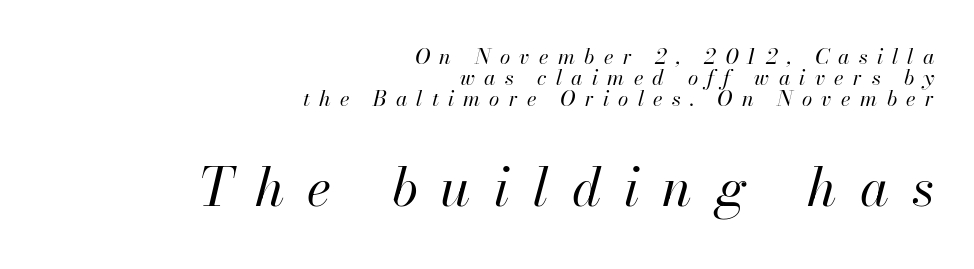
{"italic": "yes", "lean": "right", "slant_degrees": 13, "bold": "no", "weight": "regular", "width": "normal", "stroke_contrast": "high", "x_height": "small", "monospaced": "no", "underline": "no", "align": "right", "line_spacing": "tight", "line_spacing_ratio": 1.01, "letter_spacing": "wide", "letter_spacing_em": 0.44, "larger_block": "second", "size_ratio": 2.52, "glyph_px": 53}
